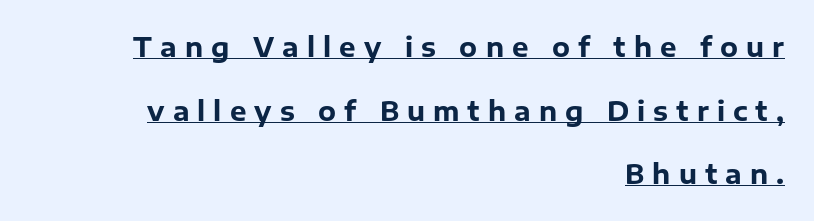
Q: Is the text bold? A: Yes.
Q: Is the text italic (slanted)? A: No, it is upright.
Q: Is the text underlined? A: Yes.
Q: How is the paragraph aligned? A: Right-aligned.
Q: Is the spacing between letters normal or unusually wide? A: Unusually wide.
Q: Is the spacing between lines tight, normal or loose? A: Loose.
